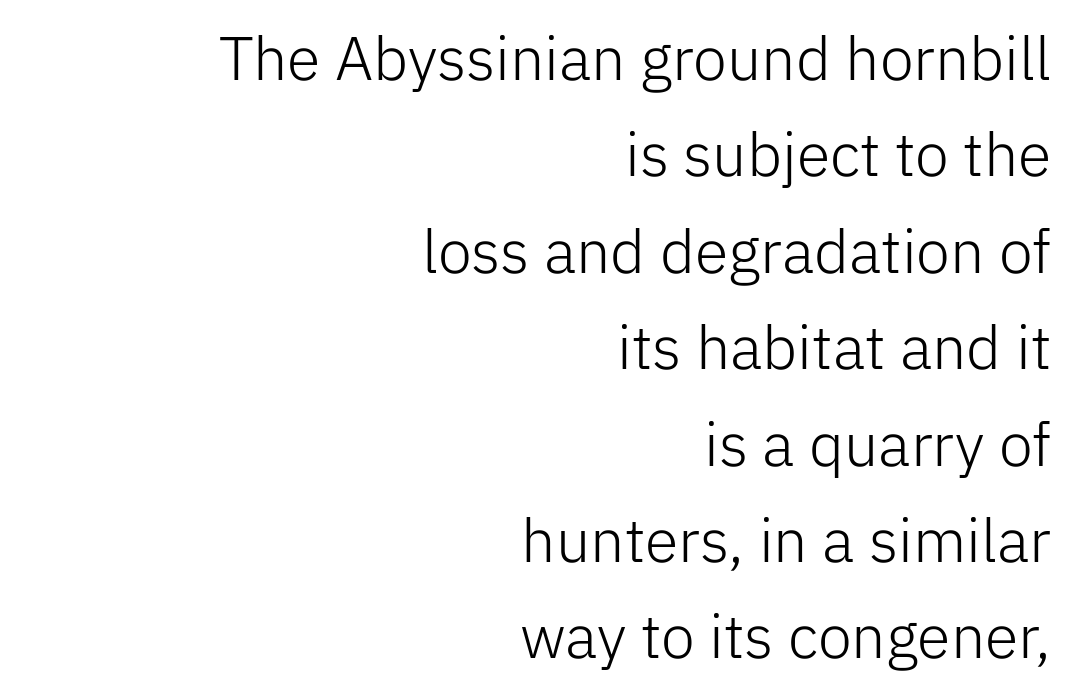
The image shows 61 px light sans-serif type, upright; set right-aligned, normal line spacing (1.58x), normal letter spacing, not underlined; low stroke contrast and a medium x-height.
